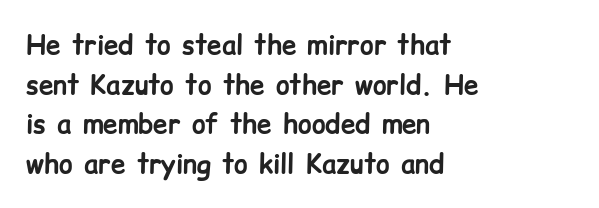
Q: Is the text bold? A: Yes.
Q: Is the text italic (slanted)? A: No, it is upright.
Q: Is the text underlined? A: No.
Q: How is the paragraph aligned? A: Left-aligned.
Q: Is the spacing between letters normal or unusually wide? A: Normal.
Q: Is the spacing between lines tight, normal or loose? A: Normal.
